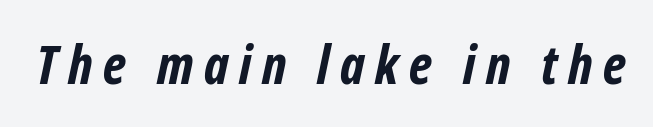
{"serif": "no", "bold": "yes", "weight": "bold", "width": "condensed", "stroke_contrast": "low", "x_height": "medium", "monospaced": "no", "underline": "no", "letter_spacing": "wide", "letter_spacing_em": 0.2, "glyph_px": 53}
